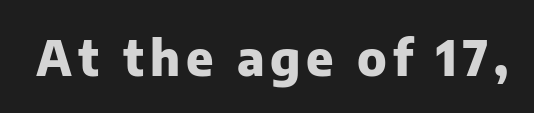
The image shows 48 px heavy sans-serif type, upright; set not underlined; low stroke contrast and a medium x-height.
